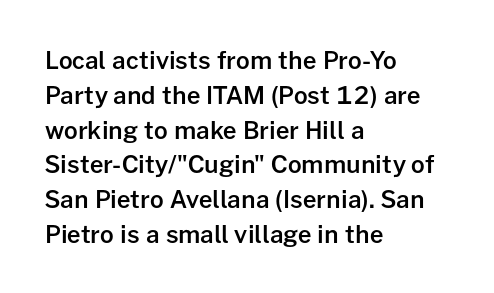
{"italic": "no", "bold": "semi", "underline": "no", "align": "left", "line_spacing": "normal", "line_spacing_ratio": 1.45, "letter_spacing": "normal", "letter_spacing_em": 0.0, "glyph_px": 24}
